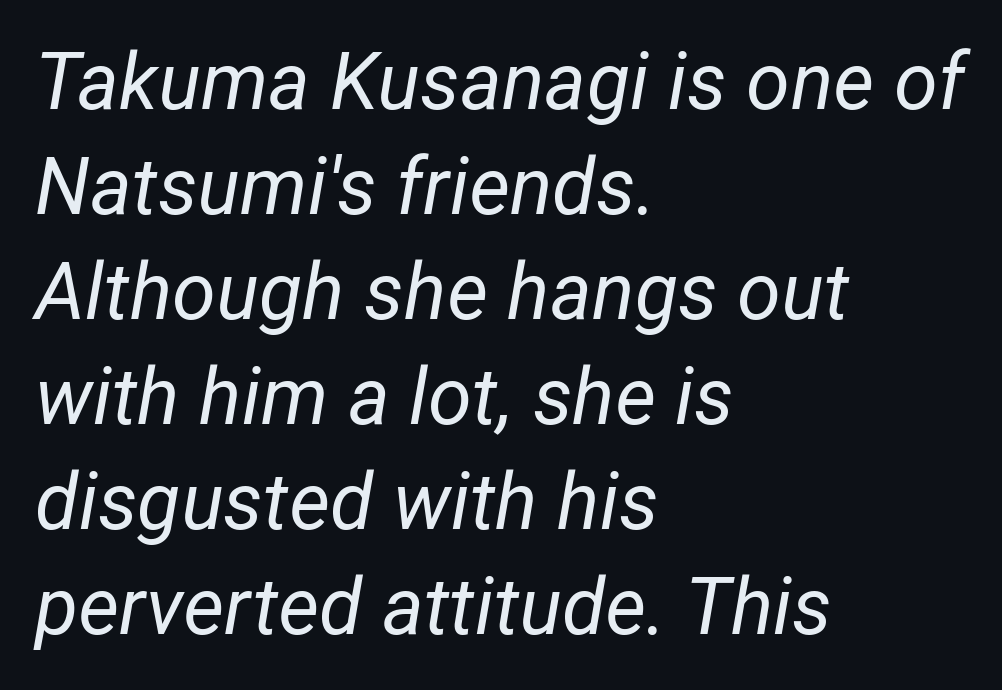
{"italic": "yes", "lean": "right", "slant_degrees": 12, "bold": "no", "weight": "regular", "width": "normal", "stroke_contrast": "low", "x_height": "medium", "monospaced": "no", "underline": "no", "align": "left", "line_spacing": "normal", "line_spacing_ratio": 1.33, "letter_spacing": "normal", "letter_spacing_em": 0.0, "glyph_px": 79}
